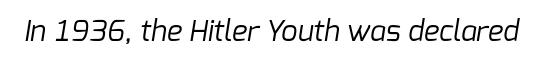
Do the characters align in a grid? No, the font is proportional. Letters rest on an invisible, unmarked baseline. A sans-serif font was chosen for this passage. The rendering keeps characters at their native spacing.
